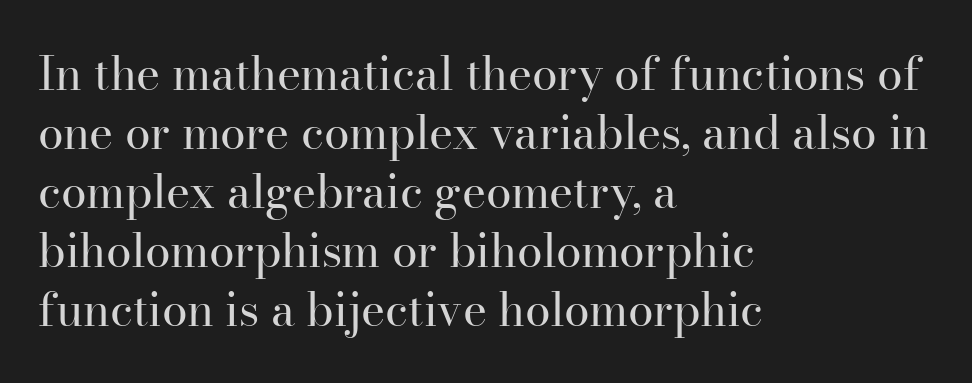
Successive baselines arrive at the customary interval. Note the varied advance widths — an 'i' is clearly narrower than an 'm'. The lines are quadded left. The text was rendered using a seriffed face with decorative stroke endings. Posture: upright roman.
